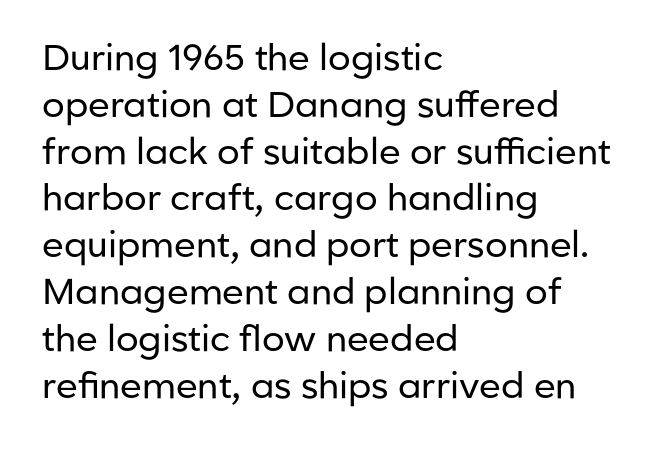
Q: Is the text bold? A: No.
Q: Is the text italic (slanted)? A: No, it is upright.
Q: Is the typeface a serif or a sans-serif typeface? A: Sans-serif.
Q: Is the text underlined? A: No.
Q: How is the paragraph aligned? A: Left-aligned.
Q: Is the spacing between letters normal or unusually wide? A: Normal.
Q: Is the spacing between lines tight, normal or loose? A: Normal.
Q: Width (condensed, normal, or wide)? A: Normal.
Q: Stroke contrast? A: Low.
Q: x-height? A: Medium.
Q: Monospaced? A: No.
